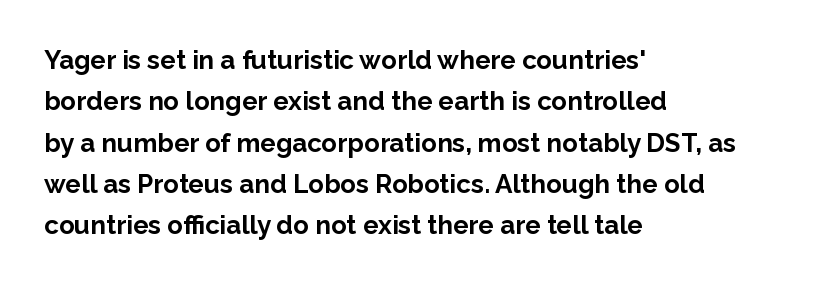
The image shows 26 px bold type, upright; set left-aligned, normal line spacing (1.59x), normal letter spacing, not underlined.
